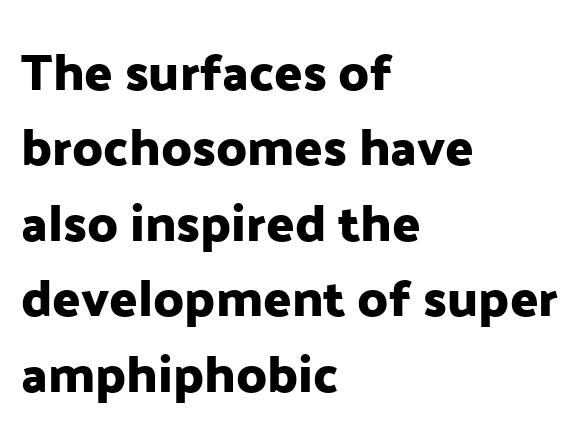
{"serif": "no", "italic": "no", "width": "normal", "stroke_contrast": "low", "x_height": "medium", "monospaced": "no", "underline": "no", "align": "left", "line_spacing": "normal", "line_spacing_ratio": 1.45, "letter_spacing": "normal", "letter_spacing_em": 0.0, "glyph_px": 52}
